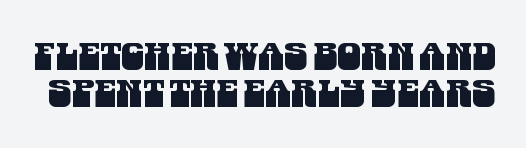
The designer dialed line spacing down below the default. In terms of letterspacing, this is plain default setting. Varying glyph widths throughout — classic text-font behaviour. Regarding serifs, this sample does without them.
